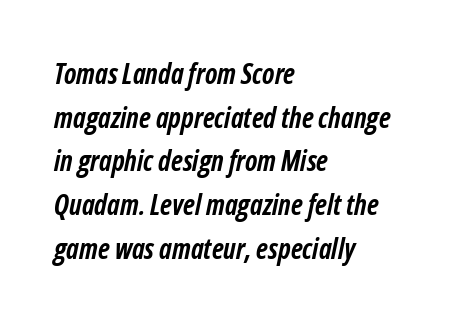
{"italic": "yes", "lean": "right", "slant_degrees": 12, "bold": "yes", "weight": "semibold", "width": "condensed", "stroke_contrast": "low", "x_height": "medium", "monospaced": "no", "underline": "no", "align": "left", "line_spacing": "normal", "line_spacing_ratio": 1.56, "letter_spacing": "normal", "letter_spacing_em": 0.0, "glyph_px": 28}
